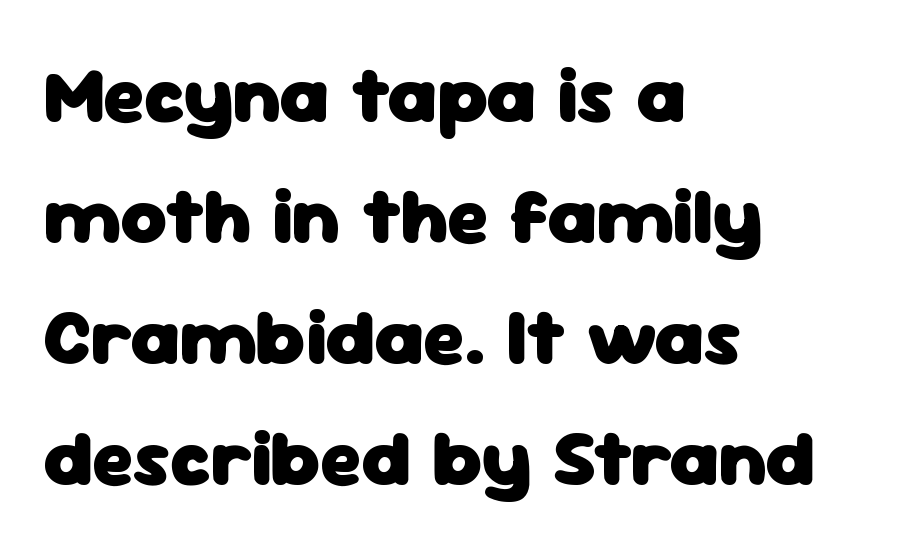
Clear beneath every line of the passage. Quick note: not italic, upright. The letters are bold, with thick, heavy strokes. The block of text has a typical density, with ordinary space between rows.
